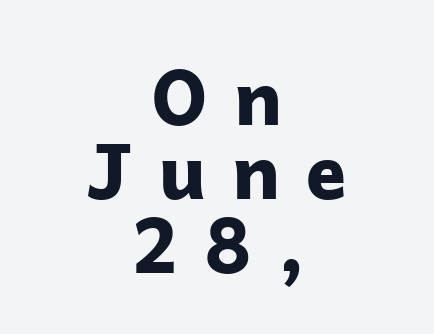
Q: Is the text bold? A: Yes.
Q: Is the text italic (slanted)? A: No, it is upright.
Q: Is the typeface a serif or a sans-serif typeface? A: Sans-serif.
Q: Is the text underlined? A: No.
Q: How is the paragraph aligned? A: Centered.
Q: Is the spacing between letters normal or unusually wide? A: Unusually wide.
Q: Is the spacing between lines tight, normal or loose? A: Tight.
Q: Width (condensed, normal, or wide)? A: Normal.
Q: Stroke contrast? A: Low.
Q: x-height? A: Medium.
Q: Monospaced? A: No.
